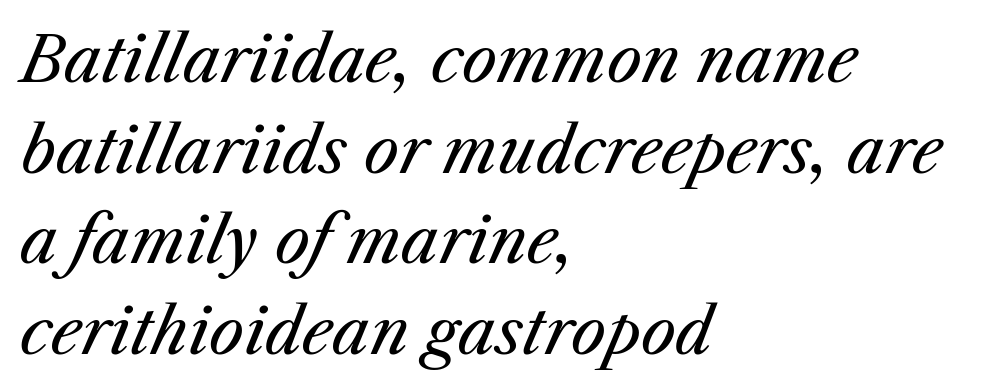
Q: Is the text bold? A: No.
Q: Is the text italic (slanted)? A: Yes, it leans right by about 25 degrees.
Q: Is the text underlined? A: No.
Q: How is the paragraph aligned? A: Left-aligned.
Q: Is the spacing between letters normal or unusually wide? A: Normal.
Q: Is the spacing between lines tight, normal or loose? A: Normal.
Q: Width (condensed, normal, or wide)? A: Normal.
Q: Stroke contrast? A: Medium.
Q: x-height? A: Medium.
Q: Monospaced? A: No.
